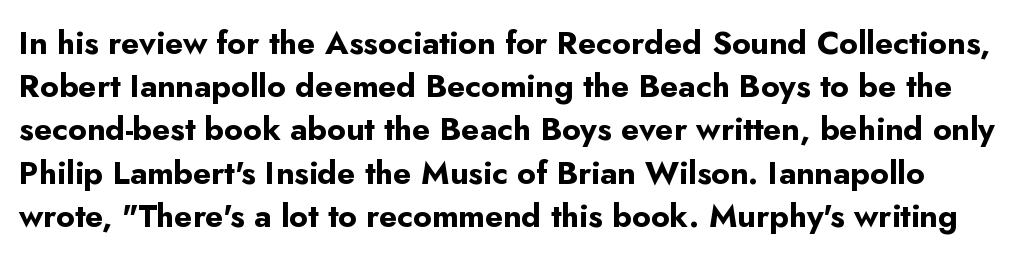
{"serif": "no", "italic": "no", "bold": "yes", "weight": "bold", "width": "normal", "stroke_contrast": "low", "x_height": "small", "monospaced": "no", "underline": "no", "line_spacing": "normal", "line_spacing_ratio": 1.35, "letter_spacing": "normal", "letter_spacing_em": 0.0, "glyph_px": 32}
